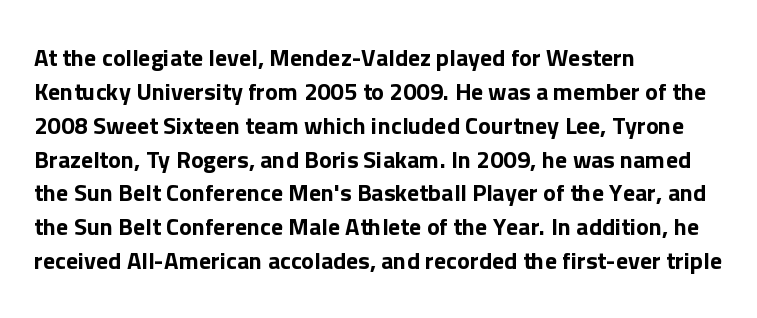
Q: Is the text italic (slanted)? A: No, it is upright.
Q: Is the text underlined? A: No.
Q: How is the paragraph aligned? A: Left-aligned.
Q: Is the spacing between letters normal or unusually wide? A: Normal.
Q: Is the spacing between lines tight, normal or loose? A: Normal.
